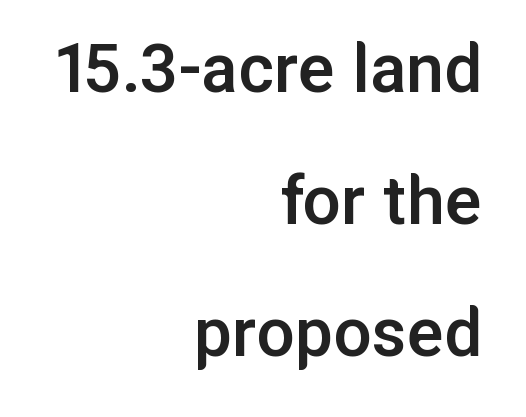
The glyphs are unaccompanied by any horizontal stroke below them. The font is running at a semibold setting, under full bold. The gaps between neighbouring characters are ordinary and unremarkable. This sample has the flowing, uneven cadence of proportional lettering. When letters stand straight like this, we call the style roman or upright.
